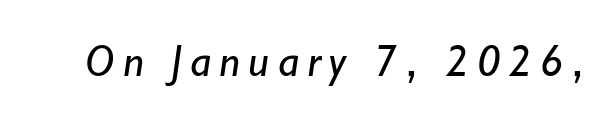
{"serif": "no", "bold": "no", "weight": "regular", "width": "normal", "stroke_contrast": "low", "x_height": "small", "monospaced": "no", "underline": "no", "glyph_px": 45}
